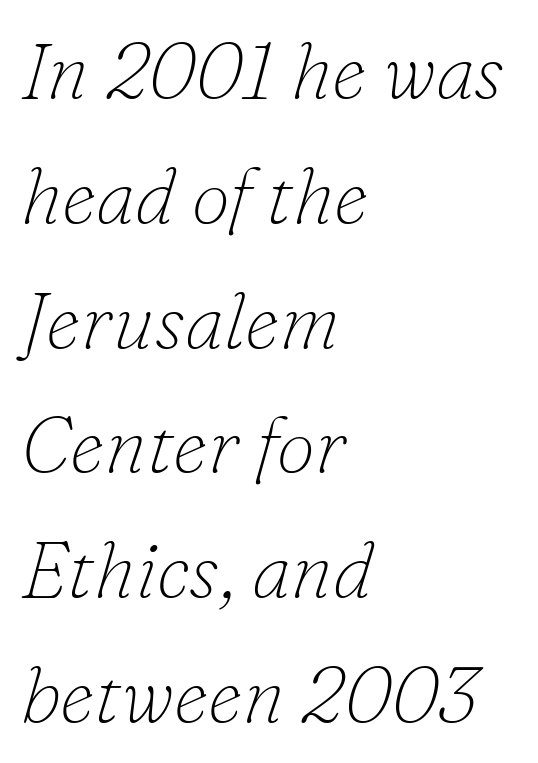
The image shows 78 px thin serif type, italic (leaning right); set left-aligned, normal line spacing (1.6x), normal letter spacing, not underlined; low stroke contrast and a small x-height.
